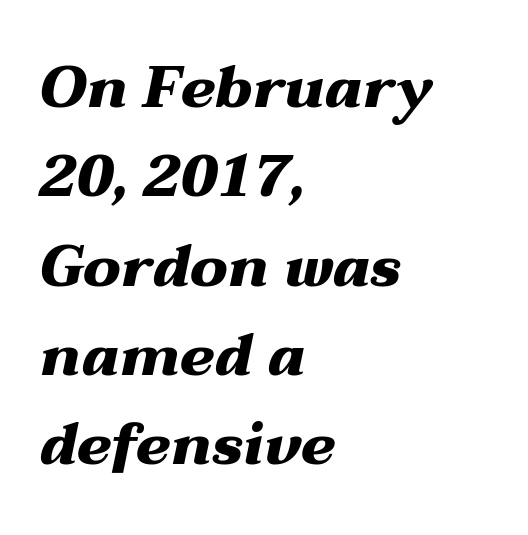
{"italic": "yes", "lean": "right", "slant_degrees": 12, "bold": "yes", "weight": "heavy", "width": "wide", "stroke_contrast": "medium", "x_height": "medium", "monospaced": "no", "underline": "no", "align": "left", "line_spacing": "normal", "line_spacing_ratio": 1.54, "letter_spacing": "normal", "letter_spacing_em": 0.0, "glyph_px": 58}
